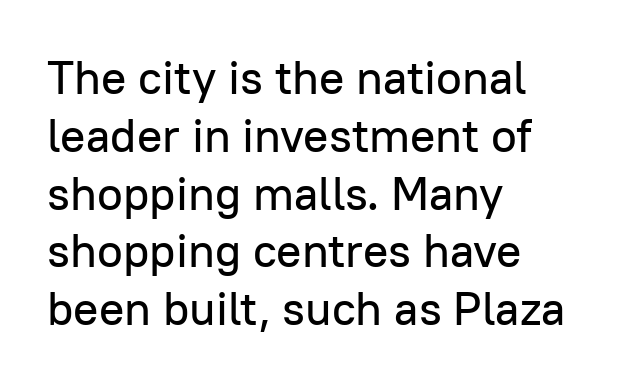
Q: Is the text italic (slanted)? A: No, it is upright.
Q: Is the typeface a serif or a sans-serif typeface? A: Sans-serif.
Q: Is the text underlined? A: No.
Q: How is the paragraph aligned? A: Left-aligned.
Q: Is the spacing between letters normal or unusually wide? A: Normal.
Q: Width (condensed, normal, or wide)? A: Normal.
Q: Stroke contrast? A: Low.
Q: x-height? A: Medium.
Q: Monospaced? A: No.
